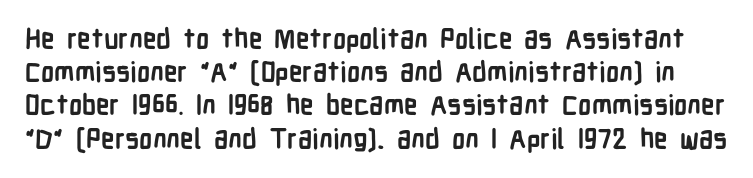
{"italic": "no", "bold": "yes", "underline": "no", "line_spacing_ratio": 1.23, "letter_spacing": "normal", "letter_spacing_em": 0.0, "glyph_px": 27}
